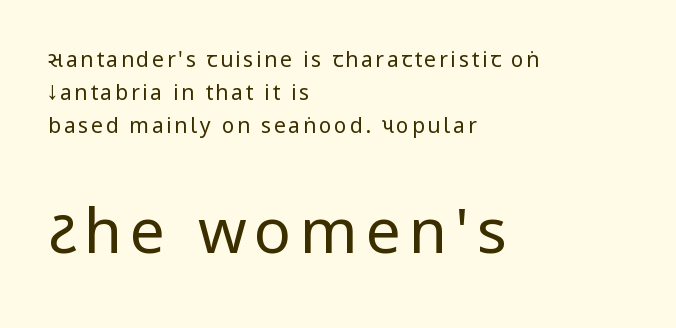
The image shows 62 px regular-weight, condensed sans-serif type, upright; set left-aligned, normal line spacing (1.58x), not underlined; the second (bottom) block is 2.95x larger; low stroke contrast.
